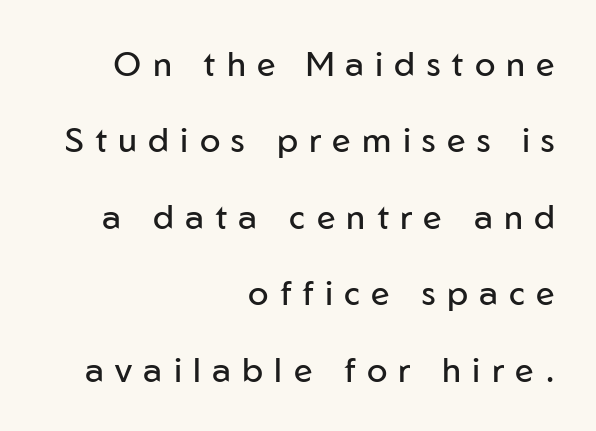
Q: Is the text bold? A: No.
Q: Is the text italic (slanted)? A: No, it is upright.
Q: Is the typeface a serif or a sans-serif typeface? A: Sans-serif.
Q: Is the text underlined? A: No.
Q: How is the paragraph aligned? A: Right-aligned.
Q: Is the spacing between letters normal or unusually wide? A: Unusually wide.
Q: Is the spacing between lines tight, normal or loose? A: Loose.
Q: Width (condensed, normal, or wide)? A: Normal.
Q: Stroke contrast? A: Low.
Q: x-height? A: Medium.
Q: Monospaced? A: No.
